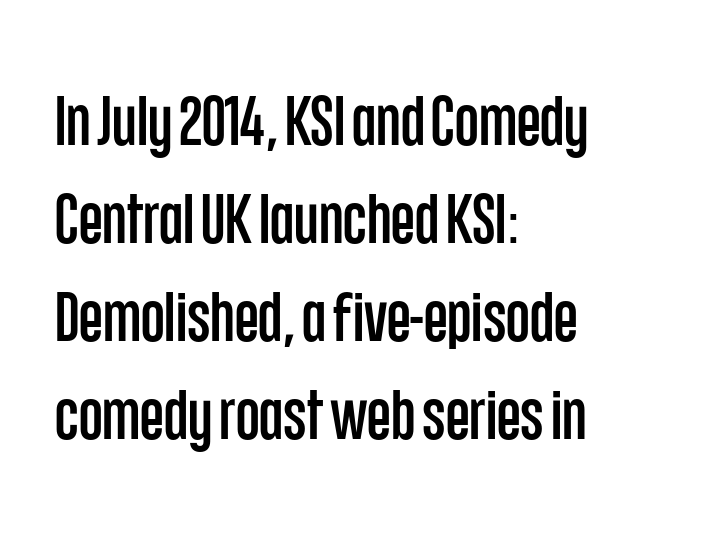
{"serif": "no", "italic": "no", "width": "condensed", "stroke_contrast": "low", "x_height": "large", "monospaced": "no", "underline": "no", "align": "left", "line_spacing": "normal", "line_spacing_ratio": 1.42, "letter_spacing": "normal", "letter_spacing_em": 0.0, "glyph_px": 69}
